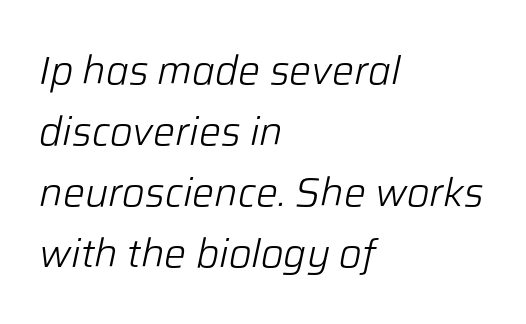
Q: Is the text bold? A: No.
Q: Is the text italic (slanted)? A: Yes, it leans right by about 12 degrees.
Q: Is the text underlined? A: No.
Q: How is the paragraph aligned? A: Left-aligned.
Q: Is the spacing between letters normal or unusually wide? A: Normal.
Q: Is the spacing between lines tight, normal or loose? A: Normal.
Q: Width (condensed, normal, or wide)? A: Normal.
Q: Stroke contrast? A: Low.
Q: x-height? A: Medium.
Q: Monospaced? A: No.
